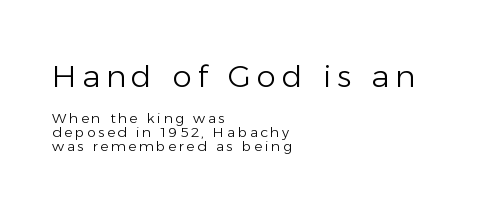
Q: Is the text bold? A: No.
Q: Is the text italic (slanted)? A: No, it is upright.
Q: Is the typeface a serif or a sans-serif typeface? A: Sans-serif.
Q: Is the text underlined? A: No.
Q: How is the paragraph aligned? A: Left-aligned.
Q: Is the spacing between lines tight, normal or loose? A: Tight.
Q: Which block of text is set in a larger size, the first (top) or the second (bottom)? A: The first (top) one.
Q: Width (condensed, normal, or wide)? A: Normal.
Q: Stroke contrast? A: Low.
Q: x-height? A: Medium.
Q: Monospaced? A: No.
